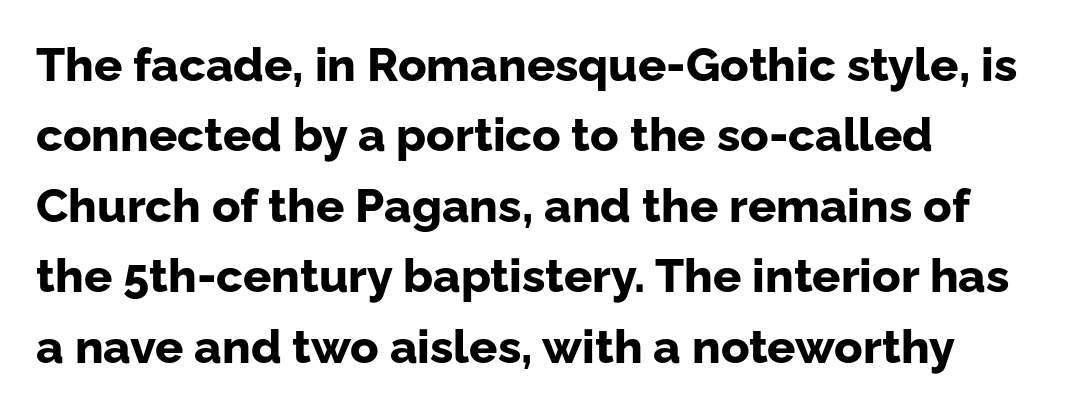
Q: Is the text bold? A: Yes.
Q: Is the text italic (slanted)? A: No, it is upright.
Q: Is the typeface a serif or a sans-serif typeface? A: Sans-serif.
Q: Is the text underlined? A: No.
Q: How is the paragraph aligned? A: Left-aligned.
Q: Is the spacing between letters normal or unusually wide? A: Normal.
Q: Is the spacing between lines tight, normal or loose? A: Normal.
Q: Width (condensed, normal, or wide)? A: Normal.
Q: Stroke contrast? A: Low.
Q: x-height? A: Medium.
Q: Monospaced? A: No.
